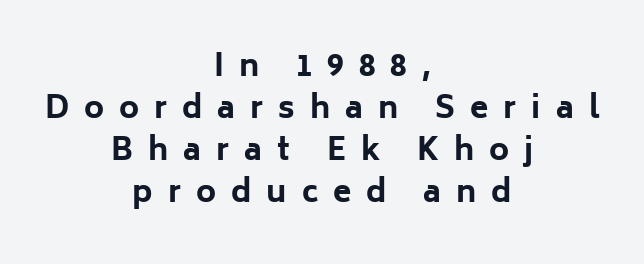
{"serif": "no", "italic": "no", "bold": "yes", "weight": "bold", "width": "normal", "stroke_contrast": "low", "x_height": "medium", "monospaced": "no", "underline": "no", "align": "center", "line_spacing": "normal", "line_spacing_ratio": 1.4, "letter_spacing": "wide", "letter_spacing_em": 0.5, "glyph_px": 30}
